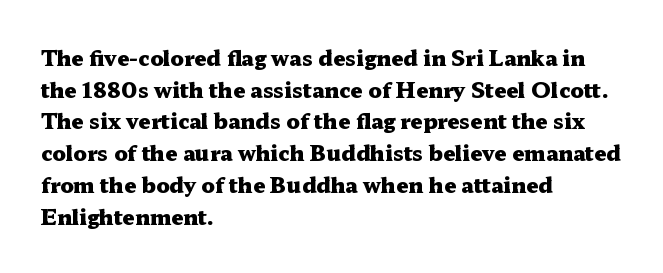
{"italic": "no", "bold": "yes", "underline": "no", "align": "left", "line_spacing": "normal", "line_spacing_ratio": 1.51, "letter_spacing": "normal", "letter_spacing_em": 0.0, "glyph_px": 21}
